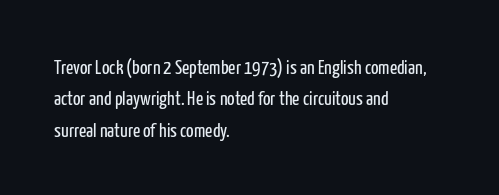
Q: Is the text bold? A: No.
Q: Is the text italic (slanted)? A: No, it is upright.
Q: Is the text underlined? A: No.
Q: How is the paragraph aligned? A: Left-aligned.
Q: Is the spacing between letters normal or unusually wide? A: Normal.
Q: Is the spacing between lines tight, normal or loose? A: Normal.
